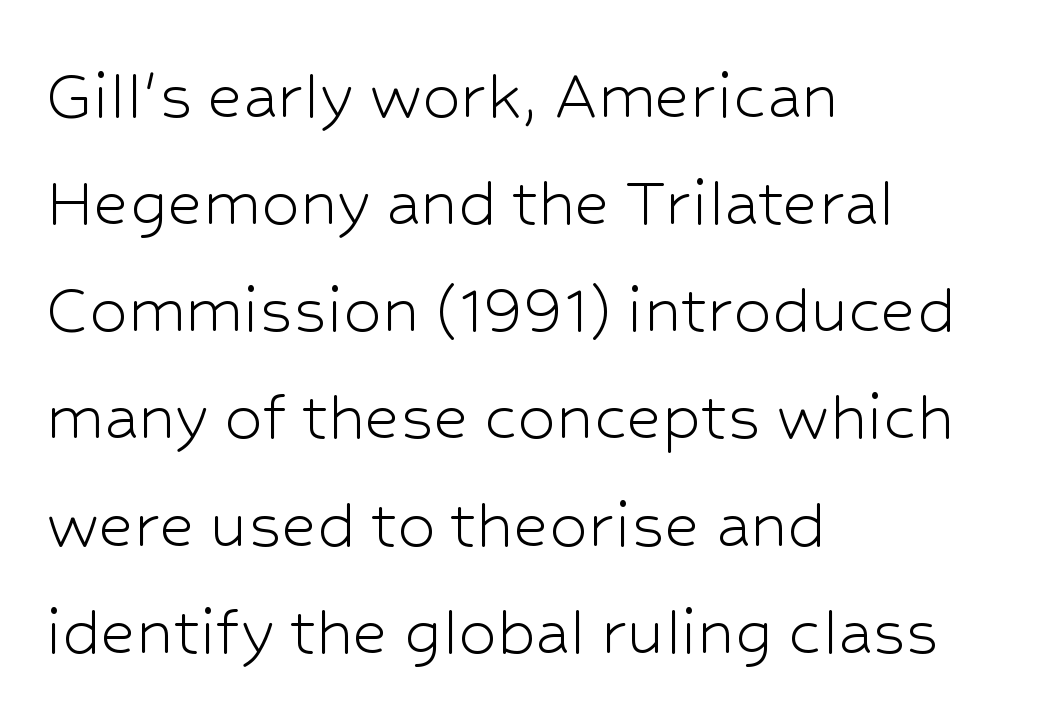
{"serif": "no", "italic": "no", "bold": "no", "weight": "light", "width": "normal", "stroke_contrast": "low", "x_height": "medium", "monospaced": "no", "underline": "no", "align": "left", "line_spacing": "normal", "line_spacing_ratio": 1.41, "letter_spacing": "normal", "letter_spacing_em": 0.0, "glyph_px": 76}
